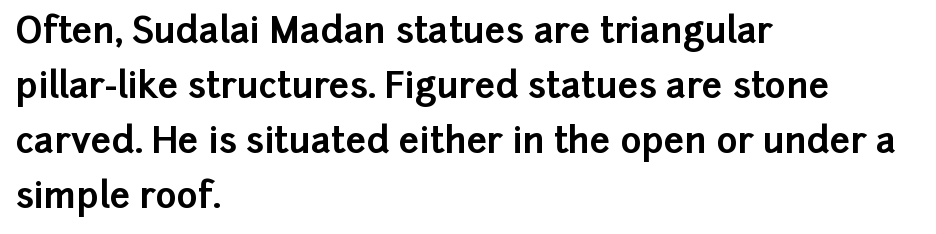
Q: Is the text bold? A: Yes.
Q: Is the text italic (slanted)? A: No, it is upright.
Q: Is the typeface a serif or a sans-serif typeface? A: Sans-serif.
Q: Is the text underlined? A: No.
Q: How is the paragraph aligned? A: Left-aligned.
Q: Is the spacing between letters normal or unusually wide? A: Normal.
Q: Is the spacing between lines tight, normal or loose? A: Normal.
Q: Width (condensed, normal, or wide)? A: Normal.
Q: Stroke contrast? A: Low.
Q: x-height? A: Medium.
Q: Monospaced? A: No.
